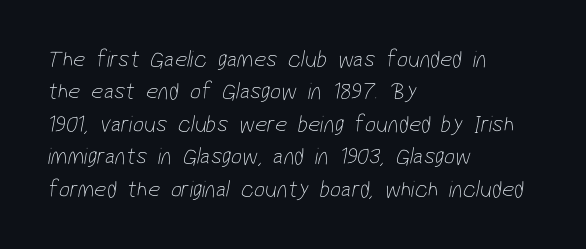
Just letters on the line, the space beneath them empty. Leading matches the norm, producing a regular column. Glyph-to-glyph distance matches everyday printed text. Left-aligned paragraph, ragged on the right. The cut favours lightness, reaching ordinary text weight at its darkest.
